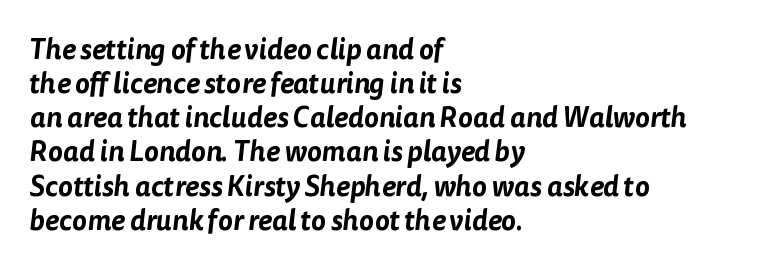
The image shows 28 px sans-serif type; set left-aligned, line spacing 1.22x, normal letter spacing, not underlined; low stroke contrast and a medium x-height.
